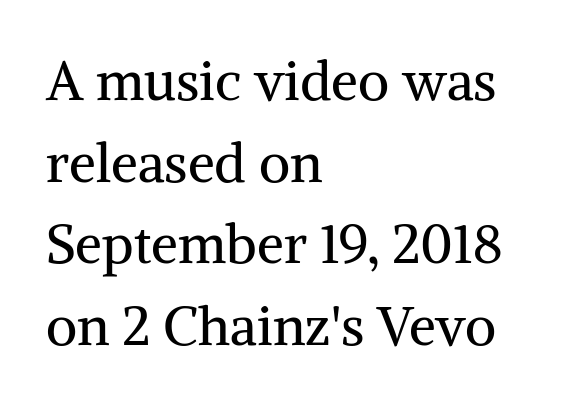
{"serif": "yes", "italic": "no", "bold": "no", "weight": "regular", "width": "normal", "stroke_contrast": "medium", "x_height": "medium", "monospaced": "no", "underline": "no", "align": "left", "line_spacing": "normal", "line_spacing_ratio": 1.51, "letter_spacing": "normal", "letter_spacing_em": 0.0, "glyph_px": 54}
